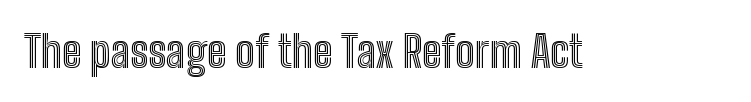
{"italic": "no", "width": "condensed", "x_height": "medium", "monospaced": "no", "underline": "no", "letter_spacing": "normal", "letter_spacing_em": 0.0, "glyph_px": 44}
